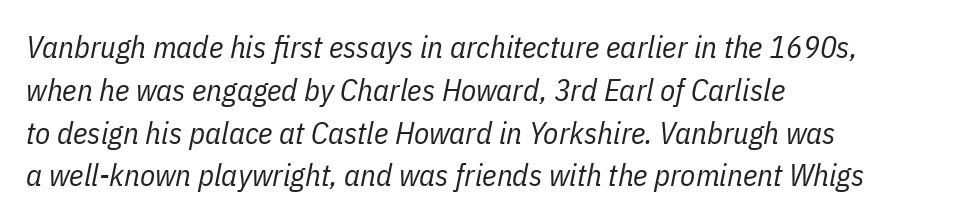
Q: Is the text bold? A: No.
Q: Is the text italic (slanted)? A: Yes, it leans right by about 11 degrees.
Q: Is the text underlined? A: No.
Q: How is the paragraph aligned? A: Left-aligned.
Q: Is the spacing between letters normal or unusually wide? A: Normal.
Q: Is the spacing between lines tight, normal or loose? A: Normal.
Q: Width (condensed, normal, or wide)? A: Condensed.
Q: Stroke contrast? A: Low.
Q: x-height? A: Medium.
Q: Monospaced? A: No.
